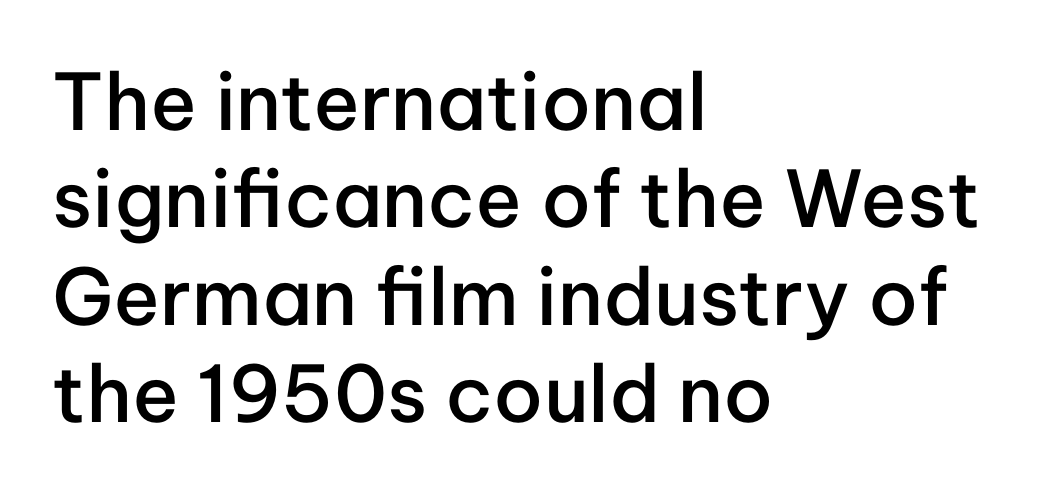
{"serif": "no", "italic": "no", "bold": "semi", "weight": "semibold", "width": "normal", "stroke_contrast": "low", "x_height": "medium", "monospaced": "no", "underline": "no", "align": "left", "line_spacing": "normal", "line_spacing_ratio": 1.25, "letter_spacing": "normal", "letter_spacing_em": 0.0, "glyph_px": 78}
